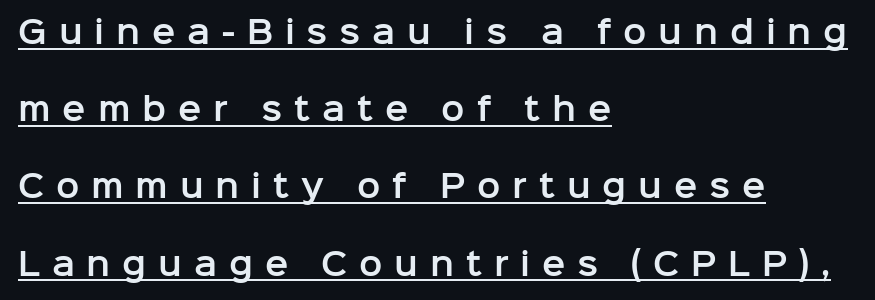
{"serif": "no", "italic": "no", "width": "normal", "stroke_contrast": "low", "x_height": "medium", "monospaced": "no", "underline": "yes", "align": "left", "line_spacing": "loose", "line_spacing_ratio": 2.49, "letter_spacing": "wide", "letter_spacing_em": 0.38, "glyph_px": 31}
